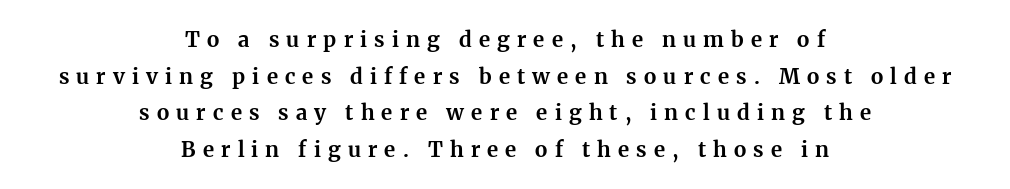
Q: Is the text bold? A: Yes.
Q: Is the text italic (slanted)? A: No, it is upright.
Q: Is the text underlined? A: No.
Q: How is the paragraph aligned? A: Centered.
Q: Is the spacing between letters normal or unusually wide? A: Unusually wide.
